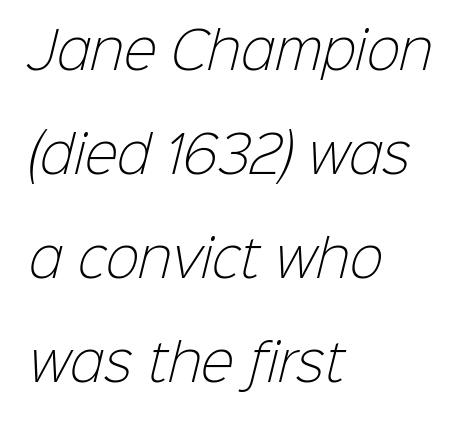
The rendering uses a large line-height, opening up the rows. This rendering uses left alignment, leaving the right contour irregular. Rule under the text: the space is simply empty. Examine the stroke ends and you'll find no serifs. This sample uses plain, unmodified letter spacing.
